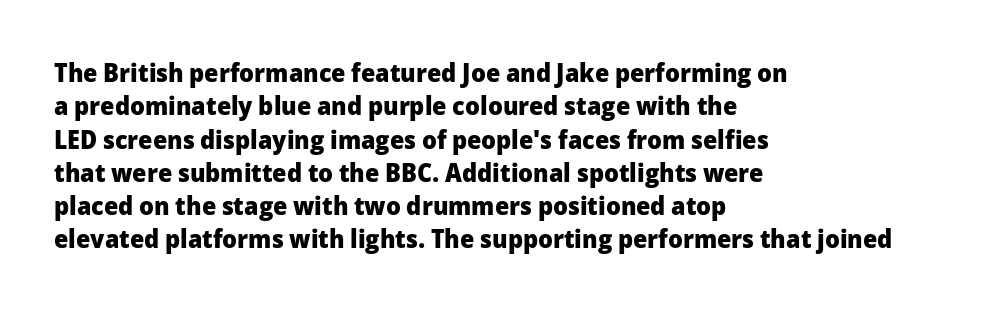
{"italic": "no", "bold": "yes", "underline": "no", "align": "left", "line_spacing": "normal", "line_spacing_ratio": 1.28, "letter_spacing": "normal", "letter_spacing_em": 0.0, "glyph_px": 26}
